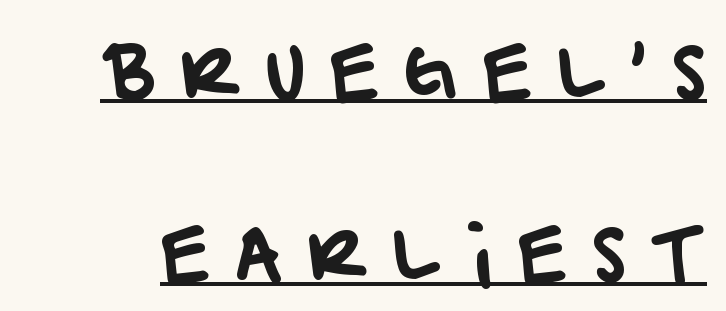
{"serif": "no", "width": "normal", "stroke_contrast": "low", "x_height": "large", "monospaced": "no", "underline": "yes", "line_spacing": "loose", "line_spacing_ratio": 2.5, "letter_spacing": "wide", "letter_spacing_em": 0.33, "glyph_px": 73}
